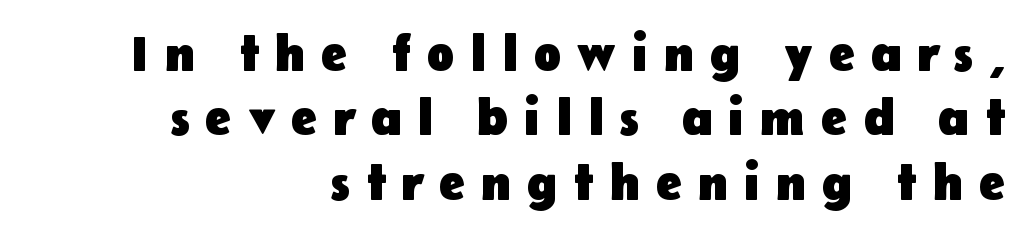
{"serif": "no", "italic": "no", "bold": "yes", "weight": "heavy", "width": "normal", "stroke_contrast": "low", "x_height": "medium", "monospaced": "no", "underline": "no", "align": "right", "line_spacing": "normal", "line_spacing_ratio": 1.29, "letter_spacing": "wide", "letter_spacing_em": 0.31, "glyph_px": 50}
